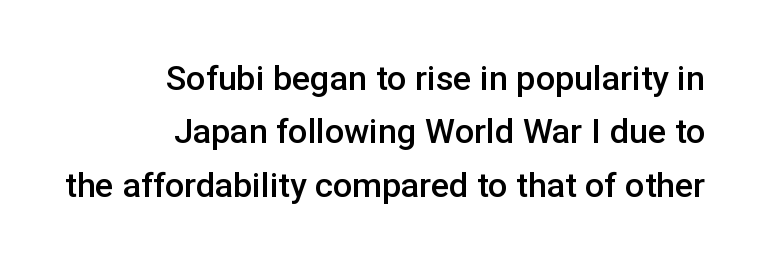
{"serif": "no", "italic": "no", "bold": "semi", "weight": "semibold", "width": "normal", "stroke_contrast": "low", "x_height": "medium", "monospaced": "no", "underline": "no", "align": "right", "line_spacing": "normal", "line_spacing_ratio": 1.57, "letter_spacing": "normal", "letter_spacing_em": 0.0, "glyph_px": 34}
